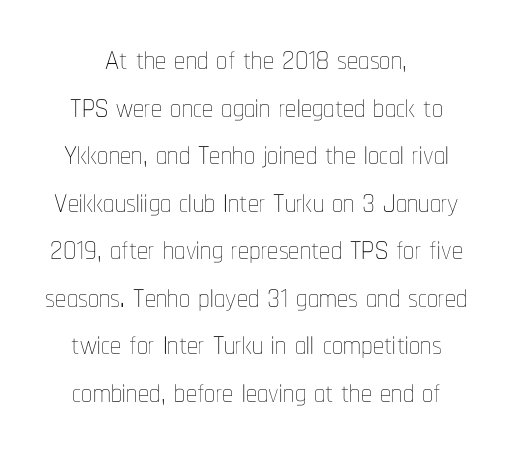
{"italic": "no", "bold": "no", "weight": "thin", "width": "condensed", "stroke_contrast": "low", "x_height": "medium", "monospaced": "no", "underline": "no", "align": "center", "line_spacing": "tight", "line_spacing_ratio": 1.08, "letter_spacing": "normal", "letter_spacing_em": 0.0, "glyph_px": 44}
